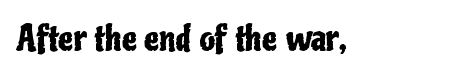
Here the designer chose a conventional face with non-uniform glyph widths. Descenders hang freely into open space. Spacing between characters is what you'd get straight out of the box. Every stem runs plumb, perpendicular to the baseline.
